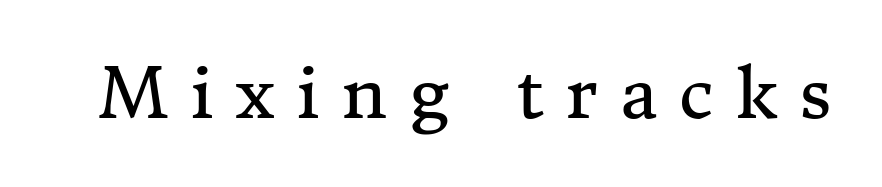
The image shows 69 px regular-weight serif type, upright; set unusually wide letter spacing (+0.32 em), not underlined; medium stroke contrast and a medium x-height.
